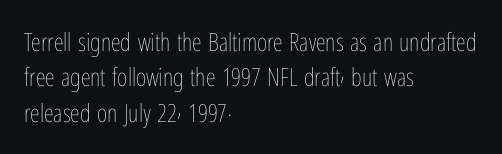
Plain, unruled lines of type. Is the type heavy? It reads as light-to-regular instead. Interline gaps are of average width in this sample. In terms of posture, this sample is upright. These lines are set flush left with a ragged right edge. Nothing unusual about the tracking: characters are spaced as the font intends.
